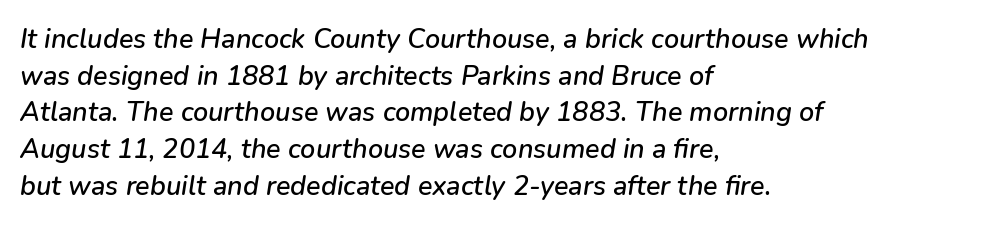
{"italic": "yes", "lean": "right", "slant_degrees": 9, "underline": "no", "align": "left", "line_spacing": "normal", "line_spacing_ratio": 1.36, "letter_spacing": "normal", "letter_spacing_em": 0.0, "glyph_px": 27}
